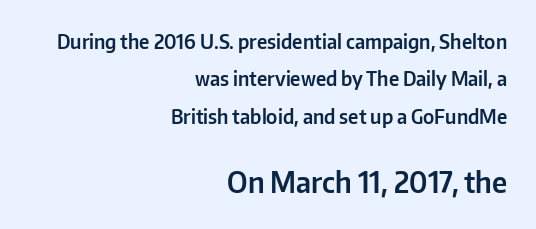
Q: Is the text italic (slanted)? A: No, it is upright.
Q: Is the typeface a serif or a sans-serif typeface? A: Sans-serif.
Q: Is the text underlined? A: No.
Q: How is the paragraph aligned? A: Right-aligned.
Q: Is the spacing between letters normal or unusually wide? A: Normal.
Q: Is the spacing between lines tight, normal or loose? A: Loose.
Q: Which block of text is set in a larger size, the first (top) or the second (bottom)? A: The second (bottom) one.
Q: Width (condensed, normal, or wide)? A: Normal.
Q: Stroke contrast? A: Low.
Q: x-height? A: Medium.
Q: Monospaced? A: No.
